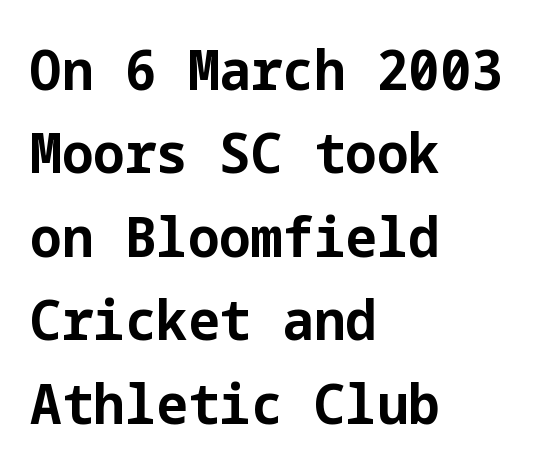
Tracking value appears to be zero — textbook default spacing. If you drew a line through each stem, it would be perfectly vertical. The type family on display is of the sans-serif kind. Stroke thickness is high; the sample reads as a true bold. Caption: multi-line text, flush left, ragged right. Quick note: underline off.
